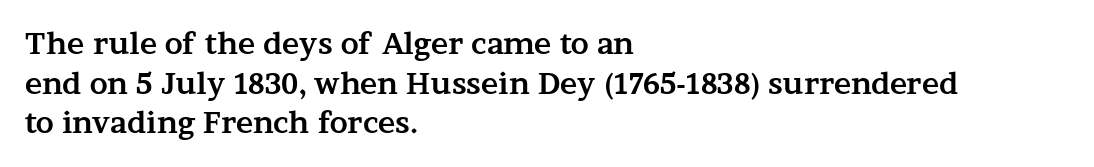
The image shows 29 px bold, wide serif type, upright; set left-aligned, normal line spacing (1.37x), normal letter spacing, not underlined; medium stroke contrast and a medium x-height.
